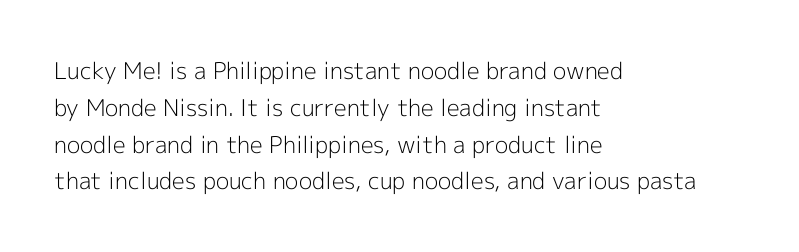
{"italic": "no", "bold": "no", "underline": "no", "align": "left", "line_spacing": "normal", "line_spacing_ratio": 1.6, "letter_spacing": "normal", "letter_spacing_em": 0.0, "glyph_px": 23}
